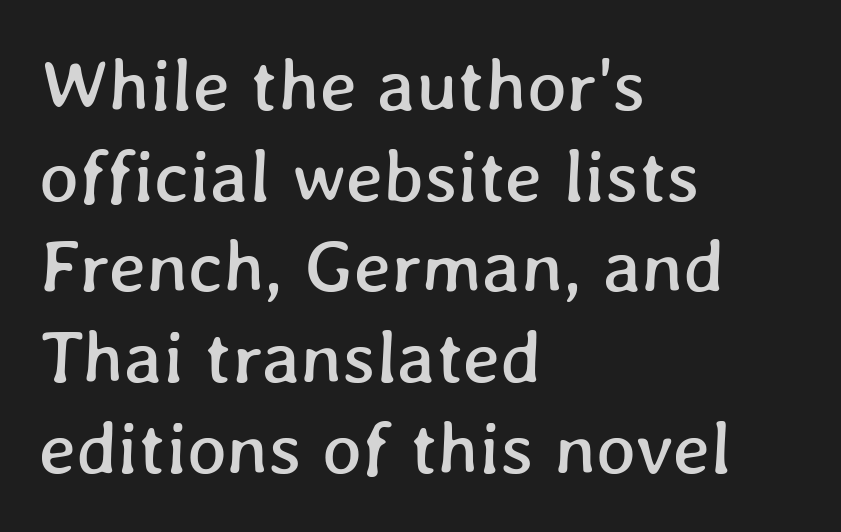
{"width": "normal", "stroke_contrast": "low", "x_height": "medium", "monospaced": "no", "underline": "no", "align": "left", "line_spacing_ratio": 1.21, "letter_spacing": "normal", "letter_spacing_em": 0.0, "glyph_px": 75}
